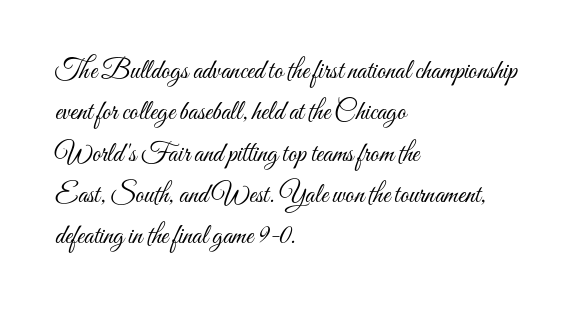
The image shows 27 px text type; set left-aligned, normal line spacing (1.53x), normal letter spacing, not underlined.
